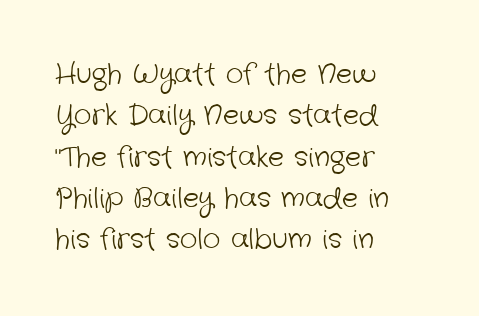
The image shows 27 px text type; set left-aligned, normal line spacing (1.53x), normal letter spacing, not underlined.
